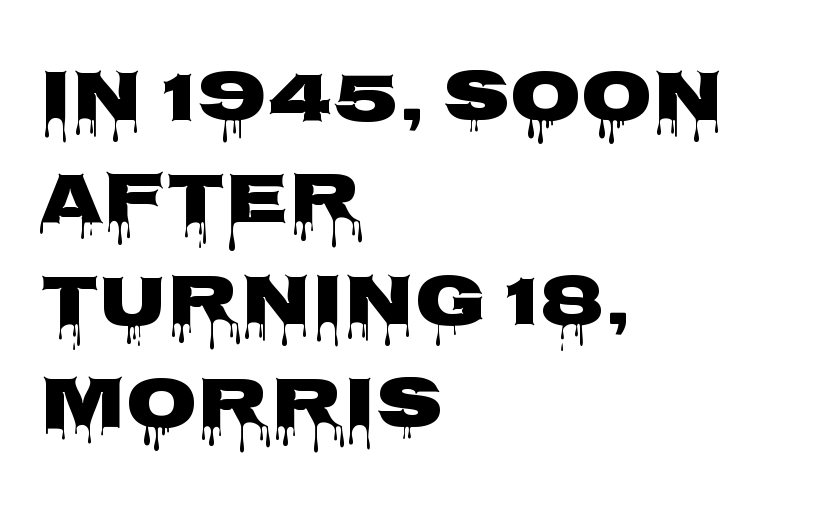
Nope, not italic — everything's standing straight. Horizontally, the lines are justified to the leading edge only. Students, note that the glyphs here touch the page at normal intervals. The block of text has a typical density, with ordinary space between rows.
